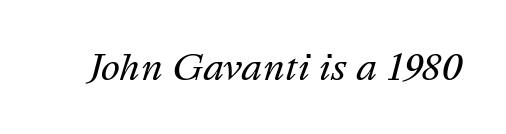
{"italic": "yes", "lean": "right", "slant_degrees": 16, "bold": "no", "weight": "regular", "width": "normal", "stroke_contrast": "medium", "x_height": "medium", "monospaced": "no", "underline": "no", "letter_spacing": "normal", "letter_spacing_em": 0.0, "glyph_px": 36}
